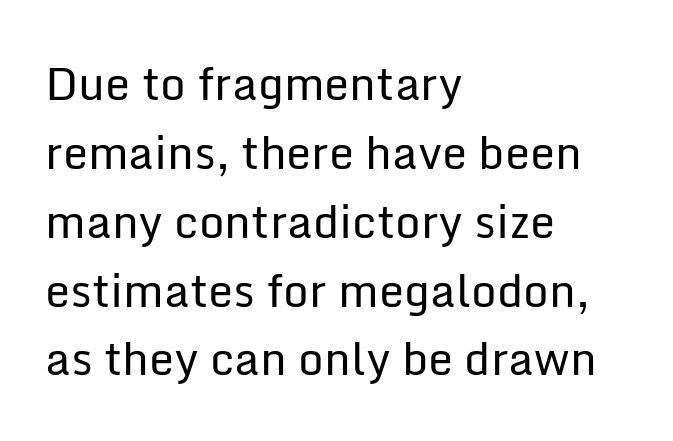
Q: Is the text bold? A: No.
Q: Is the text italic (slanted)? A: No, it is upright.
Q: Is the typeface a serif or a sans-serif typeface? A: Sans-serif.
Q: Is the text underlined? A: No.
Q: How is the paragraph aligned? A: Left-aligned.
Q: Is the spacing between letters normal or unusually wide? A: Normal.
Q: Is the spacing between lines tight, normal or loose? A: Normal.
Q: Width (condensed, normal, or wide)? A: Normal.
Q: Stroke contrast? A: Low.
Q: x-height? A: Medium.
Q: Monospaced? A: No.
